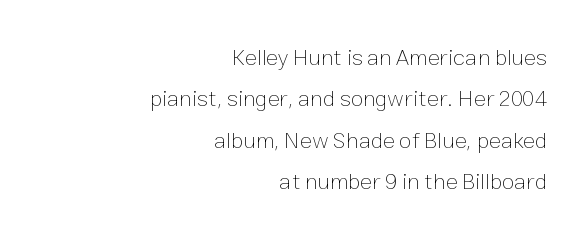
{"italic": "no", "bold": "no", "underline": "no", "align": "right", "line_spacing_ratio": 1.8, "letter_spacing": "normal", "letter_spacing_em": 0.0, "glyph_px": 23}
